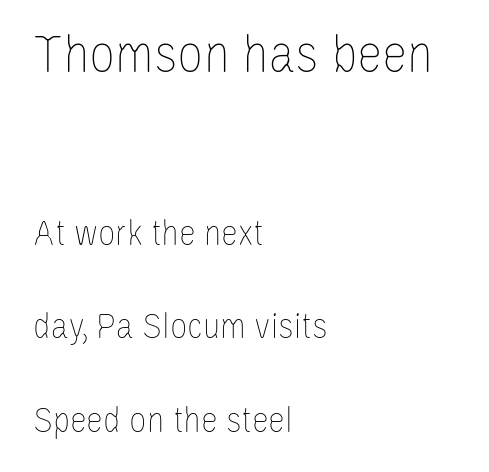
The image shows 57 px thin, condensed type, upright; set left-aligned, loose line spacing (2.46x), normal letter spacing, not underlined; the first (top) block is 1.5x larger; low stroke contrast and a large x-height.
